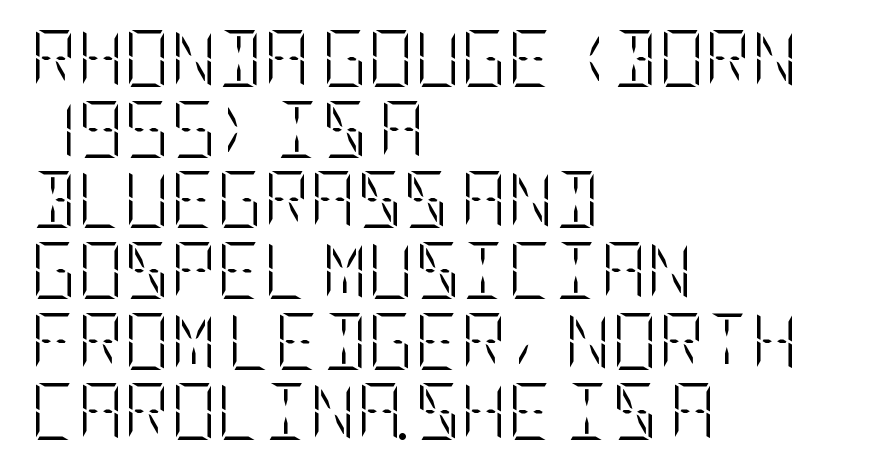
Q: Is the text bold? A: No.
Q: Is the text italic (slanted)? A: No, it is upright.
Q: Is the text underlined? A: No.
Q: How is the paragraph aligned? A: Left-aligned.
Q: Is the spacing between letters normal or unusually wide? A: Normal.
Q: Width (condensed, normal, or wide)? A: Condensed.
Q: Stroke contrast? A: Low.
Q: x-height? A: Large.
